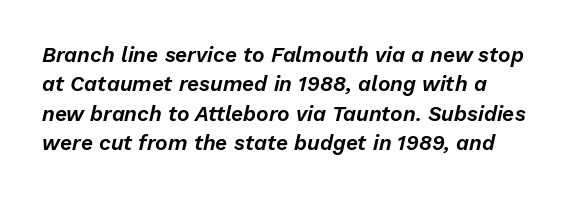
{"italic": "yes", "lean": "right", "slant_degrees": 13, "underline": "no", "line_spacing": "normal", "line_spacing_ratio": 1.4, "letter_spacing": "normal", "letter_spacing_em": 0.0, "glyph_px": 21}
